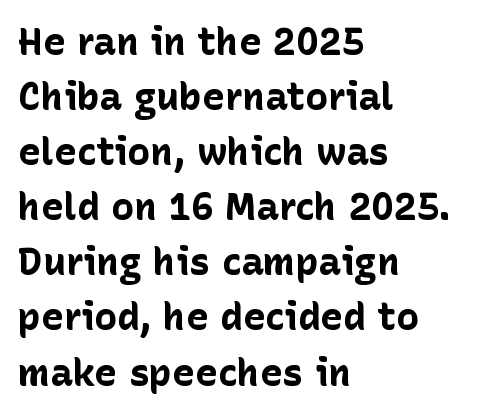
Q: Is the text bold? A: Yes.
Q: Is the text italic (slanted)? A: No, it is upright.
Q: Is the typeface a serif or a sans-serif typeface? A: Sans-serif.
Q: Is the text underlined? A: No.
Q: How is the paragraph aligned? A: Left-aligned.
Q: Is the spacing between letters normal or unusually wide? A: Normal.
Q: Is the spacing between lines tight, normal or loose? A: Normal.
Q: Width (condensed, normal, or wide)? A: Normal.
Q: Stroke contrast? A: Low.
Q: x-height? A: Medium.
Q: Monospaced? A: No.
